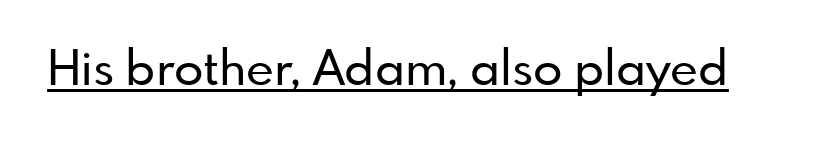
The image shows 48 px sans-serif type, upright; set normal letter spacing, underlined; low stroke contrast and a small x-height.
